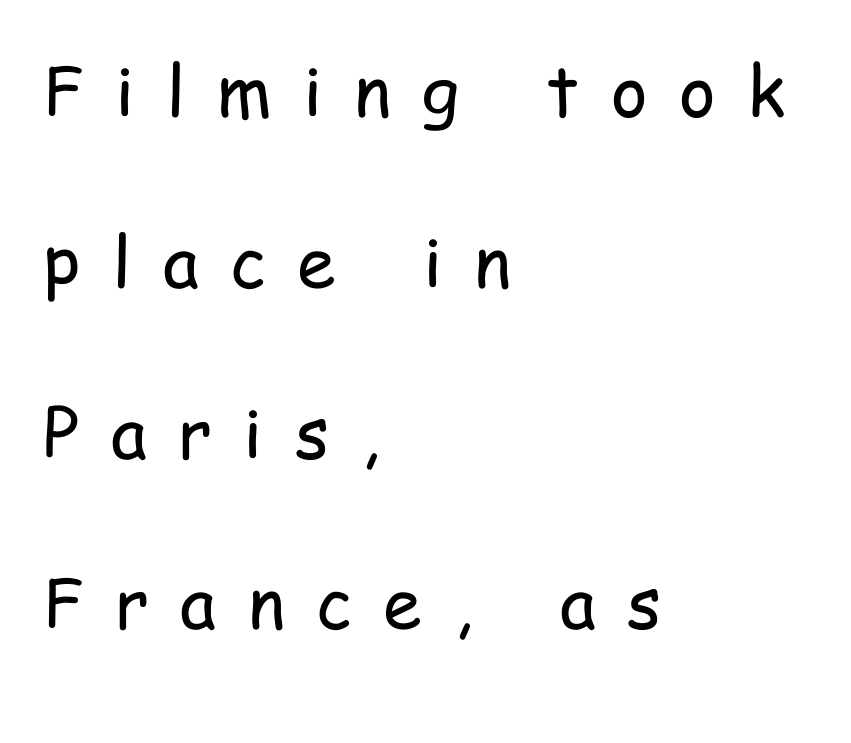
The image shows 70 px regular-weight, condensed sans-serif type, upright; set left-aligned, loose line spacing (2.44x), unusually wide letter spacing (+0.45 em), not underlined; low stroke contrast and a medium x-height.
